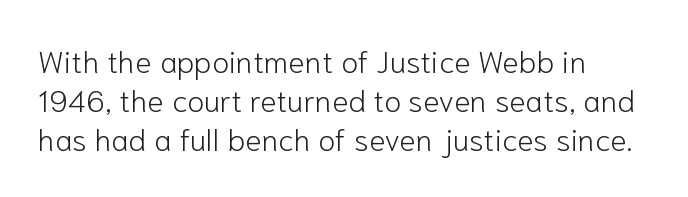
The image shows 31 px light sans-serif type, upright; set left-aligned, normal line spacing (1.26x), normal letter spacing, not underlined; low stroke contrast and a medium x-height.
